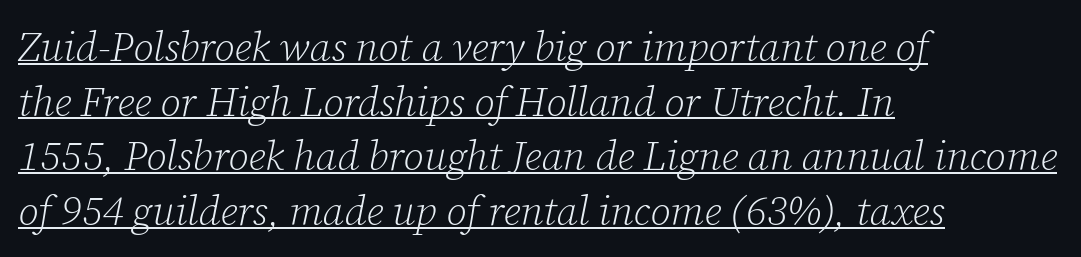
The image shows 41 px light serif type, italic (leaning right); set left-aligned, normal line spacing (1.33x), normal letter spacing, underlined; low stroke contrast and a medium x-height.
